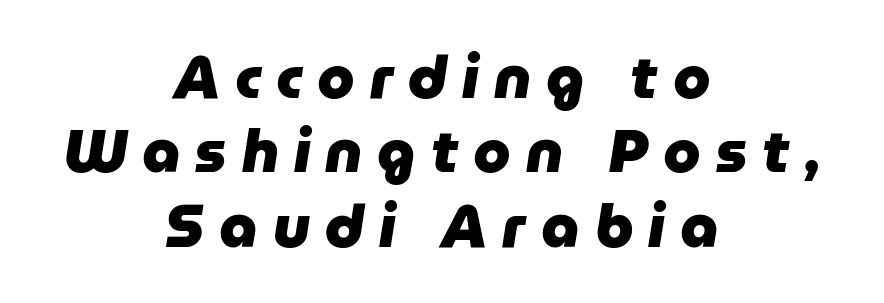
{"italic": "yes", "lean": "right", "slant_degrees": 9, "bold": "yes", "weight": "heavy", "width": "normal", "stroke_contrast": "low", "x_height": "medium", "monospaced": "no", "underline": "no", "align": "center", "line_spacing_ratio": 1.24, "letter_spacing": "wide", "letter_spacing_em": 0.25, "glyph_px": 60}
